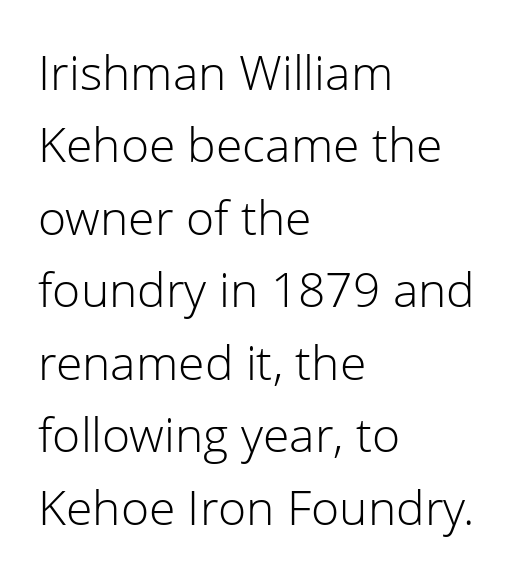
Q: Is the text bold? A: No.
Q: Is the text italic (slanted)? A: No, it is upright.
Q: Is the typeface a serif or a sans-serif typeface? A: Sans-serif.
Q: Is the text underlined? A: No.
Q: How is the paragraph aligned? A: Left-aligned.
Q: Is the spacing between letters normal or unusually wide? A: Normal.
Q: Is the spacing between lines tight, normal or loose? A: Normal.
Q: Width (condensed, normal, or wide)? A: Normal.
Q: Stroke contrast? A: Low.
Q: x-height? A: Medium.
Q: Monospaced? A: No.
